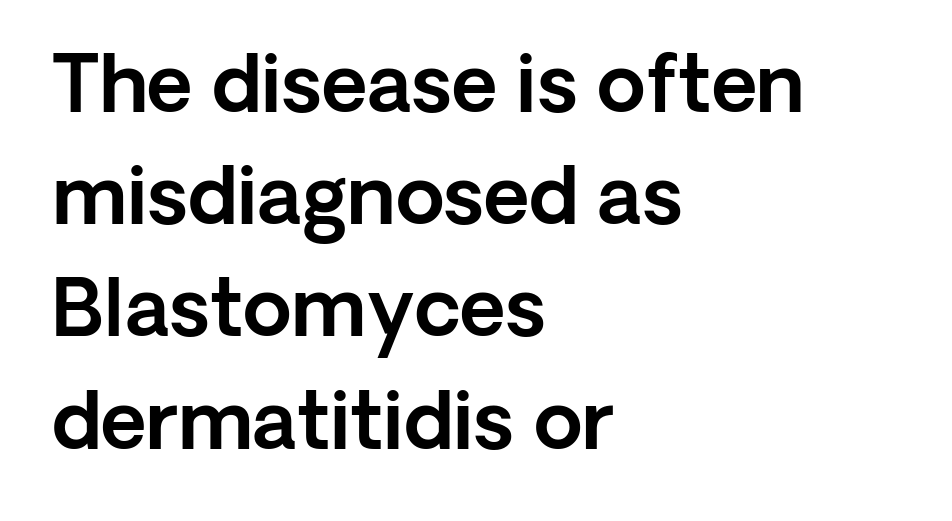
The image shows 79 px sans-serif type, upright; set left-aligned, normal line spacing (1.42x), normal letter spacing, not underlined; a medium x-height.
